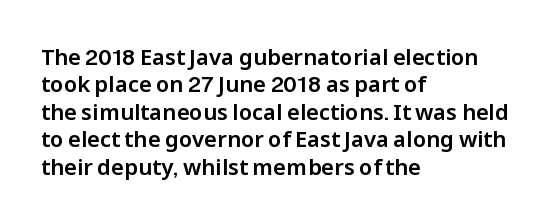
Q: Is the text italic (slanted)? A: No, it is upright.
Q: Is the text underlined? A: No.
Q: How is the paragraph aligned? A: Left-aligned.
Q: Is the spacing between letters normal or unusually wide? A: Normal.
Q: Is the spacing between lines tight, normal or loose? A: Normal.
